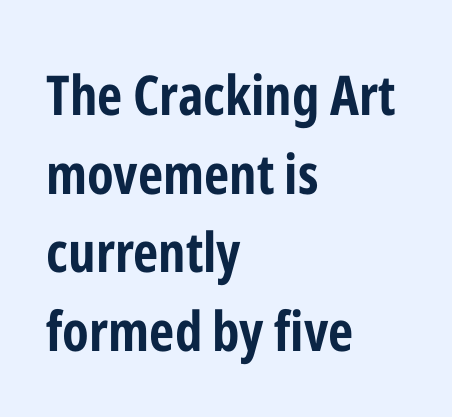
Reading down the column, the eye jumps a familiar distance to each next line. The font's upright variant was chosen for this text. Heavy, bold letterforms. The zone under the glyphs is completely vacant.
